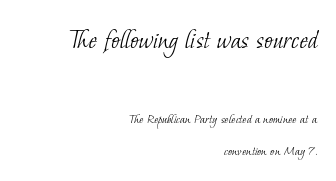
A serif font was chosen for this passage. Compared with a typical body face, this is equally light or lighter still. Is this a fixed-width face? No — the glyphs have proportional, varying widths. Summary of vertical rhythm: relaxed, with wide interline spacing.
